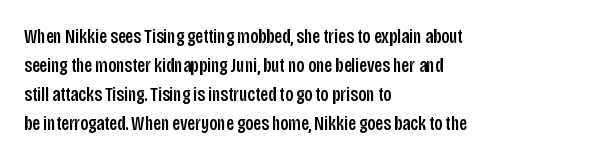
The image shows 20 px text type, upright; set left-aligned, normal line spacing (1.45x), normal letter spacing, not underlined.
